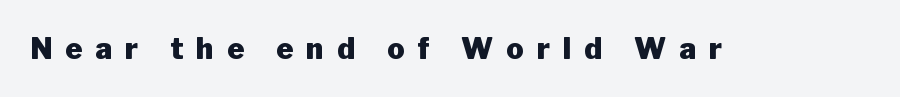
These lines carry a lot of weight — the face is fully bold. Check under the words: just untouched page. Italic: no, the glyphs are upright roman. The line texture is sparse and dotted thanks to wide tracking.
